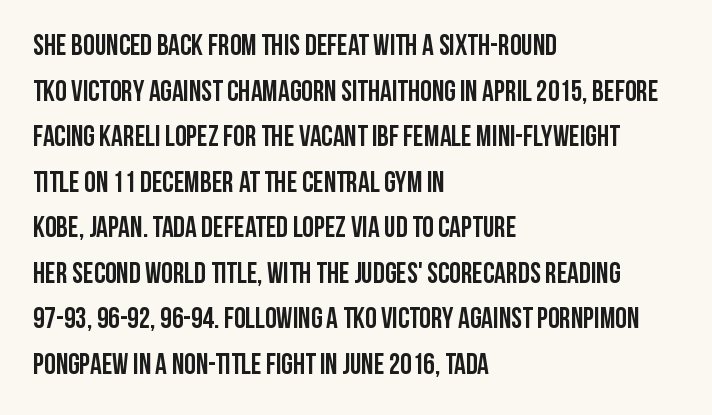
Between one letter and the next there's only the usual sliver of space. The space directly below the letters is spotless. Every character sits straight up, as roman type does. Line starts are locked; line ends wander.
